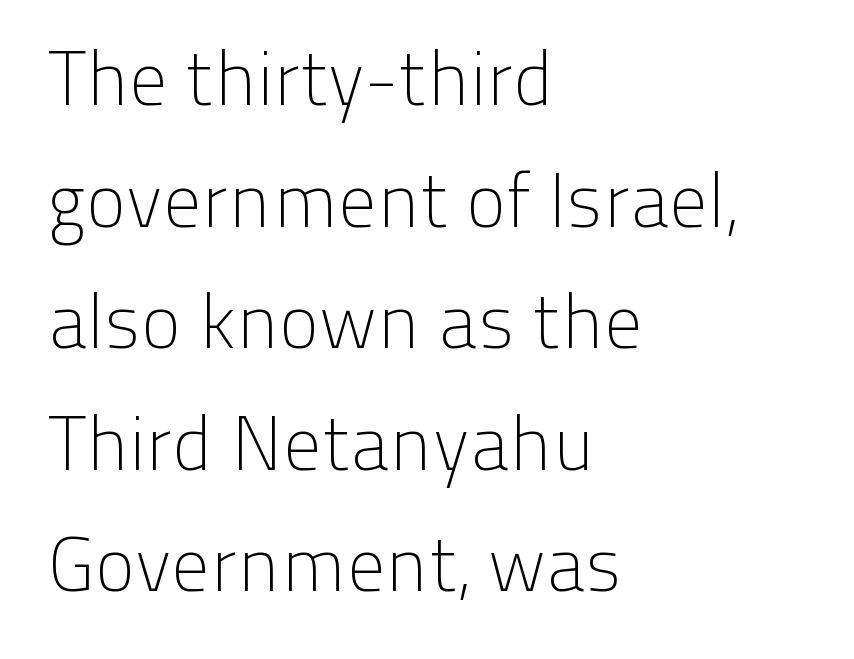
Type style note: lacks serifs. No letter is thick-stroked: the sample isn't bold. Notice how descenders clear the ascenders below comfortably — that's standard leading. The rendering keeps characters at their native spacing. Which margin do the lines hug? The left one — the right edge is uneven.
